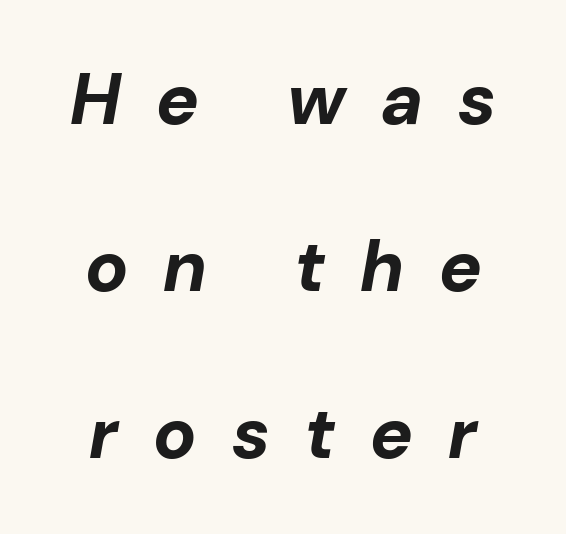
The image shows 72 px bold type, italic (leaning right); set loose line spacing (2.32x), unusually wide letter spacing (+0.49 em), not underlined; low stroke contrast and a medium x-height.
